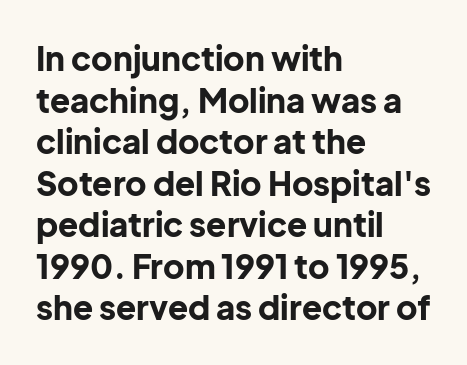
{"serif": "no", "italic": "no", "bold": "yes", "weight": "bold", "width": "normal", "stroke_contrast": "low", "x_height": "medium", "monospaced": "no", "underline": "no", "align": "left", "line_spacing": "normal", "line_spacing_ratio": 1.26, "letter_spacing": "normal", "letter_spacing_em": 0.0, "glyph_px": 33}
